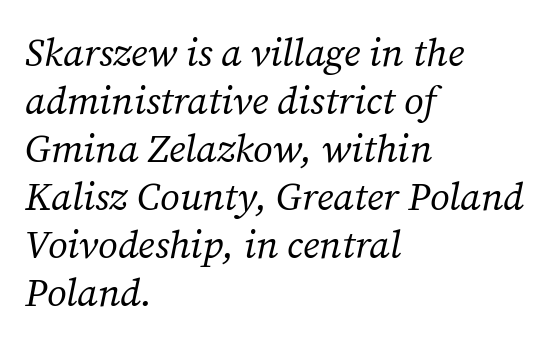
Q: Is the text bold? A: No.
Q: Is the text italic (slanted)? A: Yes, it leans right by about 12 degrees.
Q: Is the typeface a serif or a sans-serif typeface? A: Serif.
Q: Is the text underlined? A: No.
Q: How is the paragraph aligned? A: Left-aligned.
Q: Is the spacing between letters normal or unusually wide? A: Normal.
Q: Width (condensed, normal, or wide)? A: Normal.
Q: Stroke contrast? A: Medium.
Q: x-height? A: Medium.
Q: Monospaced? A: No.
